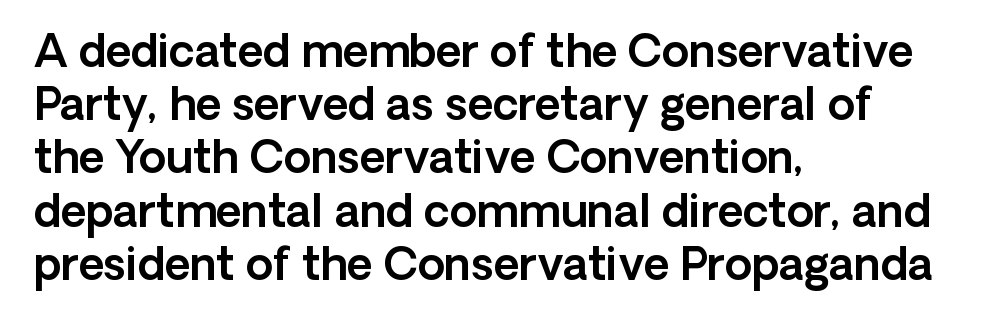
Q: Is the text italic (slanted)? A: No, it is upright.
Q: Is the typeface a serif or a sans-serif typeface? A: Sans-serif.
Q: Is the text underlined? A: No.
Q: How is the paragraph aligned? A: Left-aligned.
Q: Is the spacing between letters normal or unusually wide? A: Normal.
Q: Width (condensed, normal, or wide)? A: Normal.
Q: x-height? A: Medium.
Q: Monospaced? A: No.
